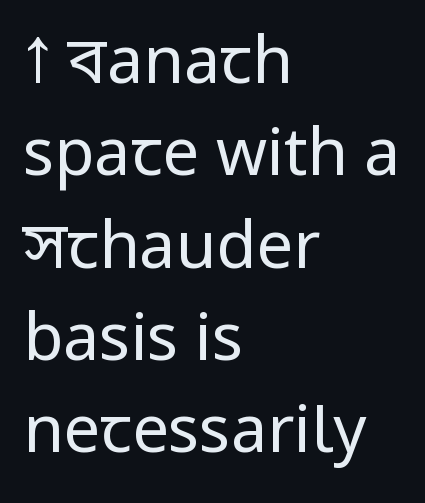
Q: Is the text bold? A: No.
Q: Is the text italic (slanted)? A: No, it is upright.
Q: Is the typeface a serif or a sans-serif typeface? A: Sans-serif.
Q: Is the text underlined? A: No.
Q: How is the paragraph aligned? A: Left-aligned.
Q: Is the spacing between letters normal or unusually wide? A: Normal.
Q: Is the spacing between lines tight, normal or loose? A: Normal.
Q: Width (condensed, normal, or wide)? A: Condensed.
Q: Stroke contrast? A: Low.
